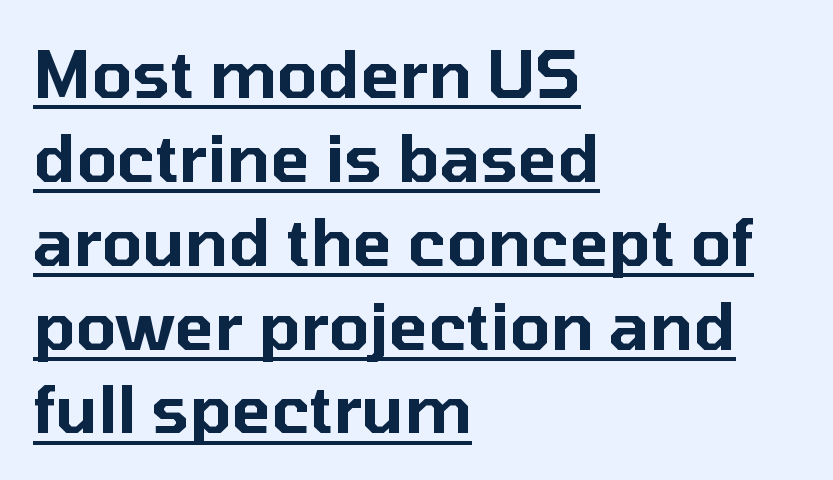
Q: Is the text italic (slanted)? A: No, it is upright.
Q: Is the typeface a serif or a sans-serif typeface? A: Sans-serif.
Q: Is the text underlined? A: Yes.
Q: How is the paragraph aligned? A: Left-aligned.
Q: Is the spacing between letters normal or unusually wide? A: Normal.
Q: Is the spacing between lines tight, normal or loose? A: Normal.
Q: Width (condensed, normal, or wide)? A: Normal.
Q: Stroke contrast? A: Low.
Q: x-height? A: Medium.
Q: Monospaced? A: No.
